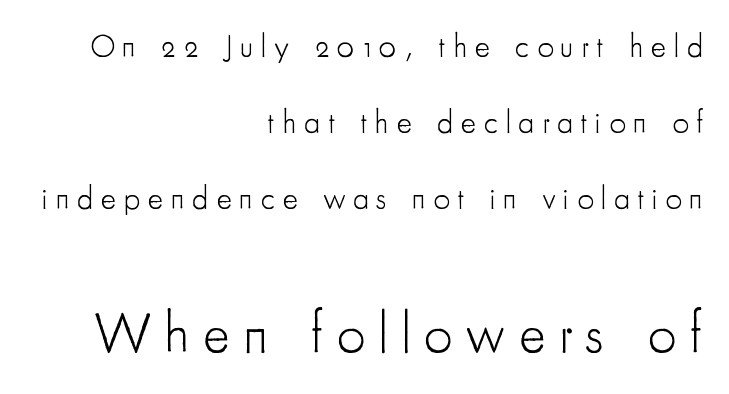
{"serif": "no", "italic": "no", "bold": "no", "weight": "light", "width": "condensed", "stroke_contrast": "low", "x_height": "small", "monospaced": "no", "underline": "no", "align": "right", "line_spacing": "loose", "line_spacing_ratio": 2.38, "letter_spacing": "wide", "letter_spacing_em": 0.24, "larger_block": "second", "size_ratio": 1.75, "glyph_px": 56}
